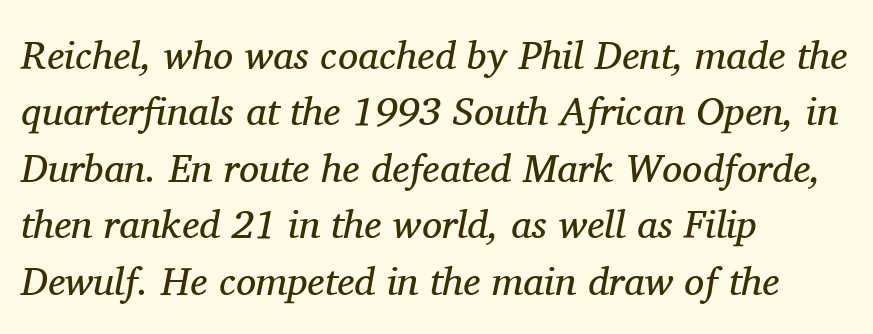
The lettering tilts uniformly, giving the passage an italic look. Proportional: the letters do not fall into vertical columns. Successive baselines arrive at the customary interval. The lines in this sample share a left origin and differ only in where they stop. The face looks like a standard text weight, possibly lighter. The space beneath each line is pristine and unruled.
